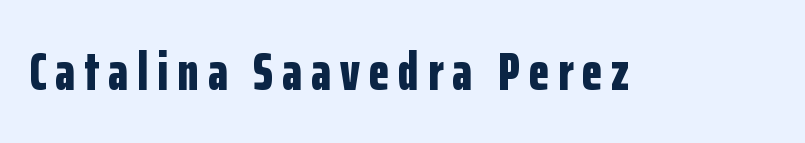
{"serif": "no", "italic": "no", "bold": "yes", "weight": "bold", "width": "condensed", "stroke_contrast": "low", "x_height": "medium", "monospaced": "no", "underline": "no", "glyph_px": 53}
